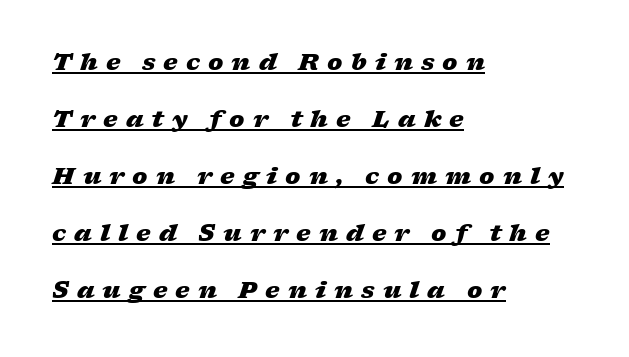
Q: Is the text bold? A: Yes.
Q: Is the text italic (slanted)? A: Yes, it leans right by about 17 degrees.
Q: Is the text underlined? A: Yes.
Q: How is the paragraph aligned? A: Left-aligned.
Q: Is the spacing between letters normal or unusually wide? A: Unusually wide.
Q: Is the spacing between lines tight, normal or loose? A: Loose.
